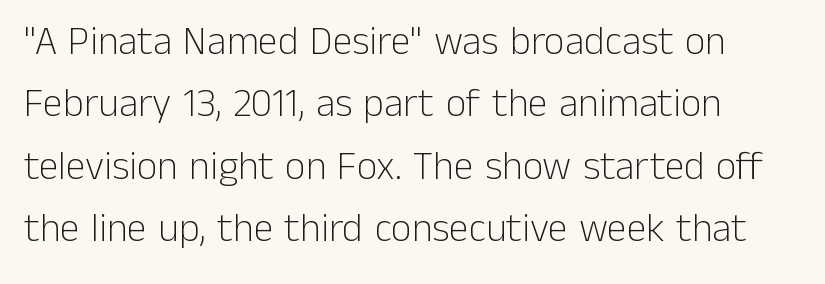
The image shows 40 px light sans-serif type, upright; set left-aligned, normal line spacing (1.56x), normal letter spacing, not underlined; low stroke contrast and a medium x-height.
